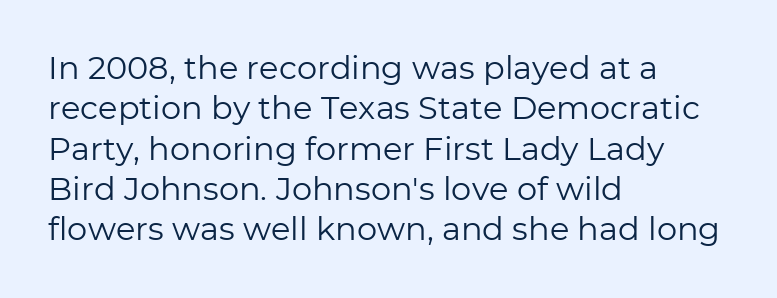
Q: Is the text bold? A: No.
Q: Is the text italic (slanted)? A: No, it is upright.
Q: Is the typeface a serif or a sans-serif typeface? A: Sans-serif.
Q: Is the text underlined? A: No.
Q: How is the paragraph aligned? A: Left-aligned.
Q: Is the spacing between letters normal or unusually wide? A: Normal.
Q: Is the spacing between lines tight, normal or loose? A: Normal.
Q: Width (condensed, normal, or wide)? A: Normal.
Q: Stroke contrast? A: Low.
Q: x-height? A: Medium.
Q: Monospaced? A: No.
